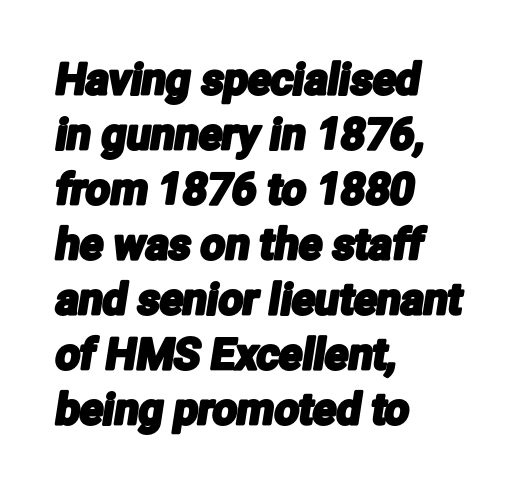
The image shows 43 px condensed sans-serif type; set left-aligned, normal line spacing (1.28x), normal letter spacing, not underlined; low stroke contrast and a medium x-height.
